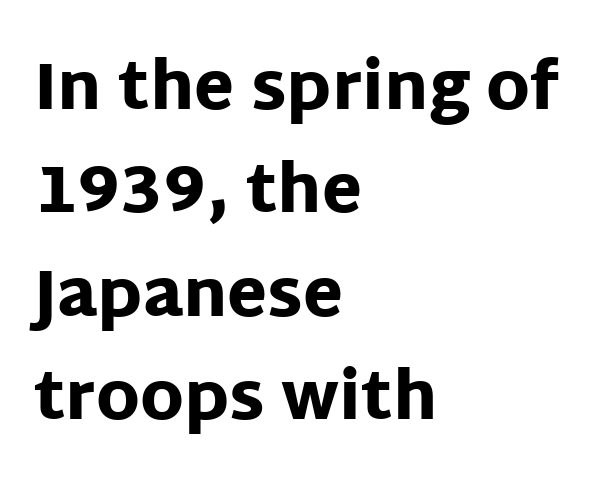
You could not count columns in this text — the font is proportionally spaced. If you drew a ruler down the left edge, every line would touch it. You can tell it's not italic because the verticals are truly vertical. Caption: standard tracking, unaltered.
